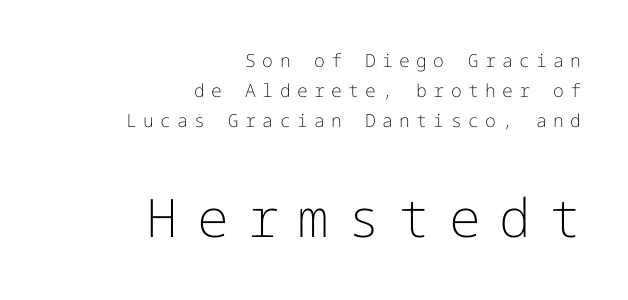
Q: Is the text bold? A: No.
Q: Is the text italic (slanted)? A: No, it is upright.
Q: Is the typeface a serif or a sans-serif typeface? A: Sans-serif.
Q: Is the text underlined? A: No.
Q: How is the paragraph aligned? A: Right-aligned.
Q: Is the spacing between letters normal or unusually wide? A: Unusually wide.
Q: Is the spacing between lines tight, normal or loose? A: Normal.
Q: Which block of text is set in a larger size, the first (top) or the second (bottom)? A: The second (bottom) one.
Q: Width (condensed, normal, or wide)? A: Normal.
Q: Stroke contrast? A: Low.
Q: x-height? A: Medium.
